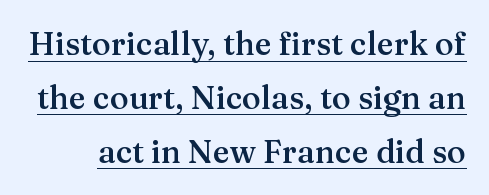
The image shows 32 px semibold serif type, upright; set normal line spacing (1.68x), normal letter spacing, underlined; medium stroke contrast and a medium x-height.
